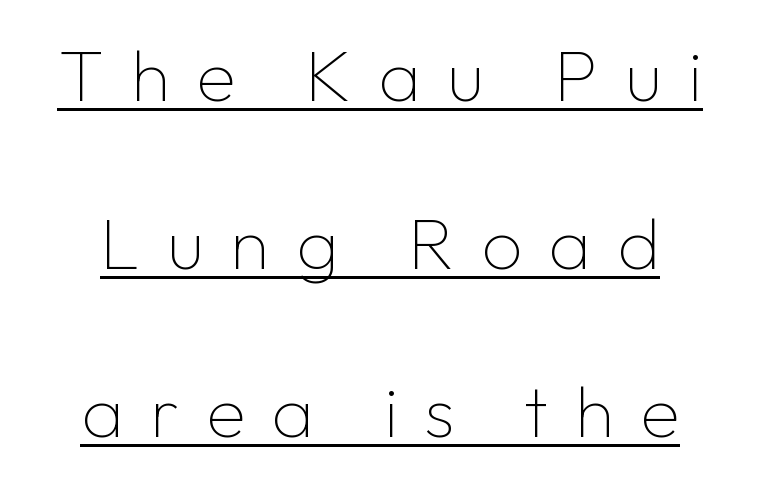
Q: Is the text bold? A: No.
Q: Is the text italic (slanted)? A: No, it is upright.
Q: Is the typeface a serif or a sans-serif typeface? A: Sans-serif.
Q: Is the text underlined? A: Yes.
Q: Is the spacing between letters normal or unusually wide? A: Unusually wide.
Q: Is the spacing between lines tight, normal or loose? A: Loose.
Q: Width (condensed, normal, or wide)? A: Normal.
Q: Stroke contrast? A: Low.
Q: x-height? A: Medium.
Q: Monospaced? A: No.
